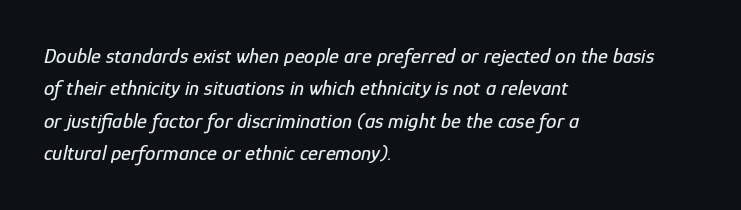
{"italic": "yes", "lean": "right", "slant_degrees": 12, "underline": "no", "align": "left", "line_spacing": "normal", "line_spacing_ratio": 1.54, "letter_spacing": "normal", "letter_spacing_em": 0.0, "glyph_px": 21}
